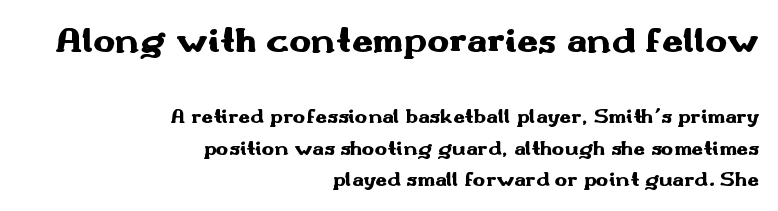
{"serif": "no", "italic": "no", "bold": "yes", "weight": "heavy", "width": "wide", "stroke_contrast": "medium", "x_height": "small", "monospaced": "no", "underline": "no", "align": "right", "line_spacing": "normal", "line_spacing_ratio": 1.5, "letter_spacing": "normal", "letter_spacing_em": 0.0, "larger_block": "first", "size_ratio": 1.76, "glyph_px": 37}
